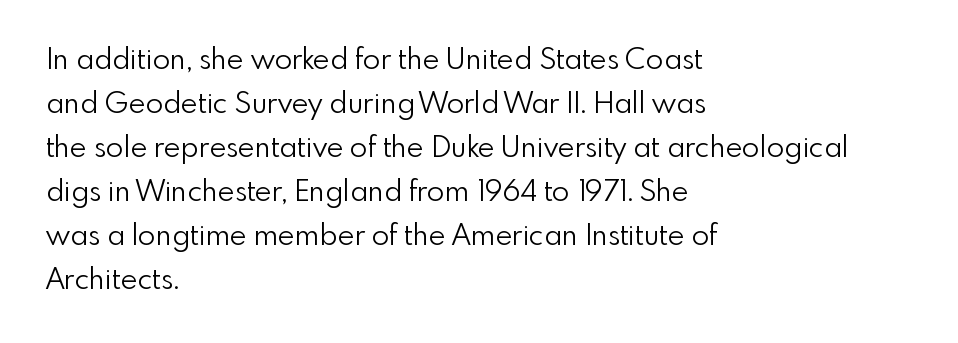
Q: Is the text bold? A: No.
Q: Is the text italic (slanted)? A: No, it is upright.
Q: Is the typeface a serif or a sans-serif typeface? A: Sans-serif.
Q: Is the text underlined? A: No.
Q: How is the paragraph aligned? A: Left-aligned.
Q: Is the spacing between letters normal or unusually wide? A: Normal.
Q: Is the spacing between lines tight, normal or loose? A: Normal.
Q: Width (condensed, normal, or wide)? A: Normal.
Q: x-height? A: Small.
Q: Monospaced? A: No.
